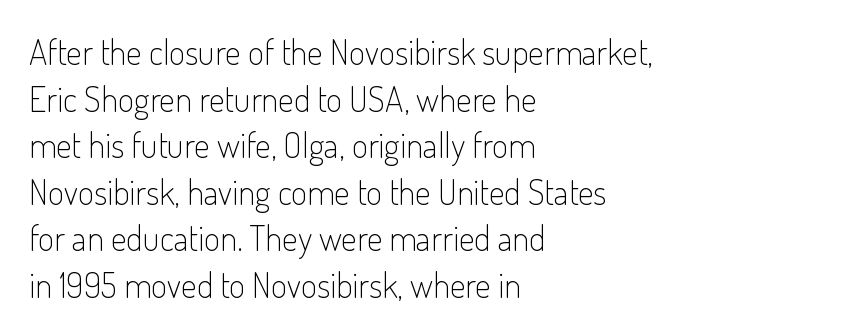
Q: Is the text bold? A: No.
Q: Is the text italic (slanted)? A: No, it is upright.
Q: Is the typeface a serif or a sans-serif typeface? A: Sans-serif.
Q: Is the text underlined? A: No.
Q: How is the paragraph aligned? A: Left-aligned.
Q: Is the spacing between letters normal or unusually wide? A: Normal.
Q: Is the spacing between lines tight, normal or loose? A: Normal.
Q: Width (condensed, normal, or wide)? A: Condensed.
Q: Stroke contrast? A: Low.
Q: x-height? A: Small.
Q: Monospaced? A: No.
